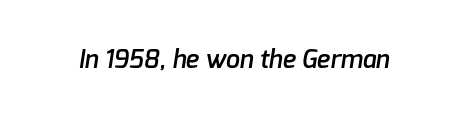
{"bold": "semi", "underline": "no", "letter_spacing": "normal", "letter_spacing_em": 0.0, "glyph_px": 25}
